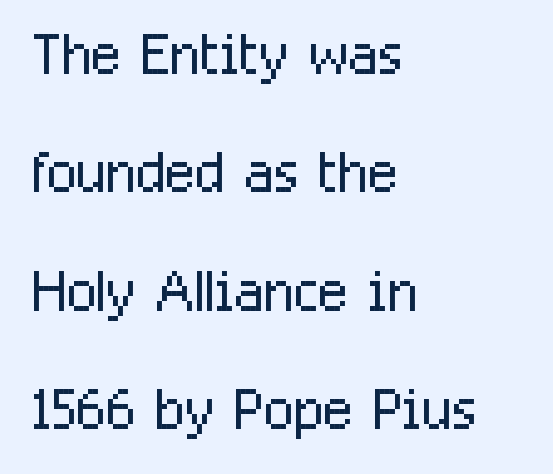
Line beginnings align vertically; line endings do not. You could not count columns in this text — the font is proportionally spaced. Has an underline been added? It has not. Summary of weight: not heavy and not bold.
